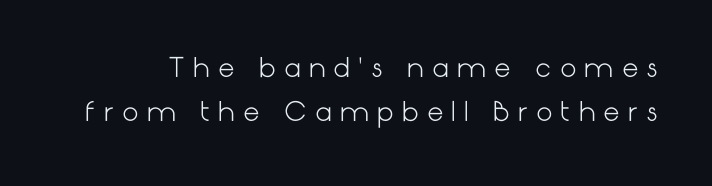
The rendering uses a moderate line-height, typical for paragraphs. The typesetting does not lean heavy: it is not bold. Only glyphs here, with clear space below each row. The horizontal fit of the characters is loose and conspicuously gappy. Characters remain perfectly vertical along every line.
